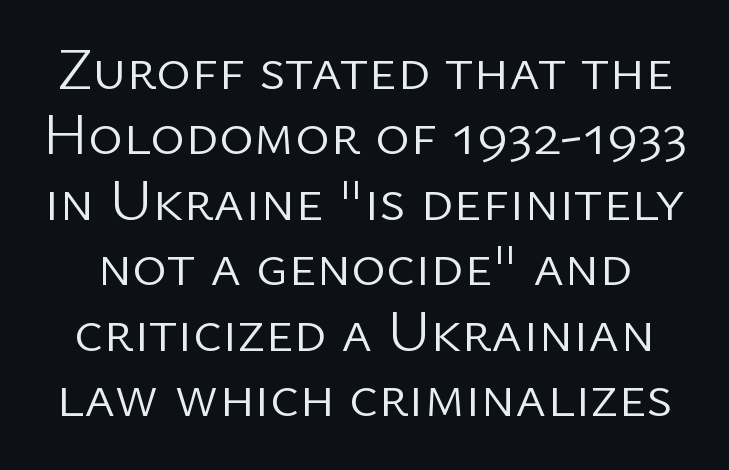
Heft: none added — not bold. These lines huddle together more closely than default settings would place them. You could not count columns in this text — the font is proportionally spaced. In terms of letterspacing, this is plain default setting. Descenders are the only things crossing below the line. The font's upright variant was chosen for this text.
